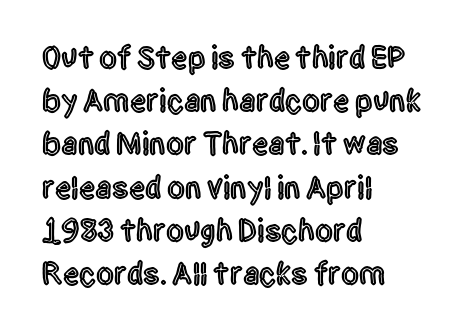
Q: Is the text italic (slanted)? A: No, it is upright.
Q: Is the typeface a serif or a sans-serif typeface? A: Sans-serif.
Q: Is the text underlined? A: No.
Q: How is the paragraph aligned? A: Left-aligned.
Q: Is the spacing between letters normal or unusually wide? A: Normal.
Q: Is the spacing between lines tight, normal or loose? A: Normal.
Q: Width (condensed, normal, or wide)? A: Condensed.
Q: x-height? A: Large.
Q: Monospaced? A: No.
